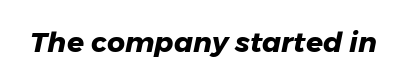
{"serif": "no", "bold": "yes", "weight": "heavy", "width": "normal", "stroke_contrast": "low", "x_height": "medium", "monospaced": "no", "underline": "no", "letter_spacing": "normal", "letter_spacing_em": 0.0, "glyph_px": 28}
